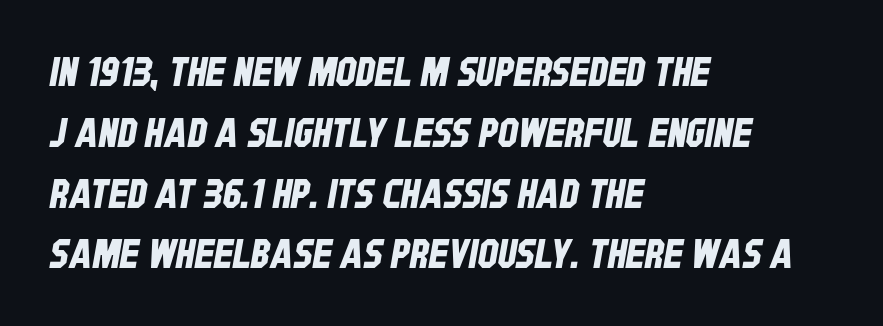
The image shows 40 px condensed sans-serif type; set left-aligned, normal line spacing (1.52x), normal letter spacing, not underlined; low stroke contrast and a large x-height.
